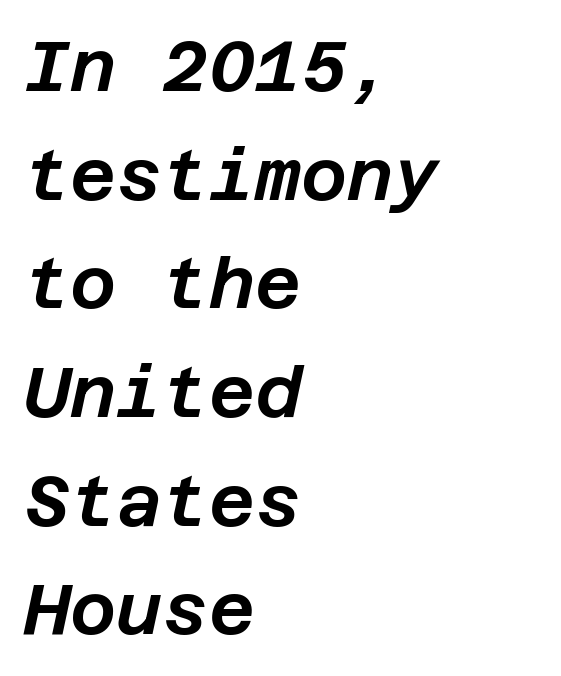
Q: Is the text italic (slanted)? A: Yes, it leans right by about 12 degrees.
Q: Is the text underlined? A: No.
Q: How is the paragraph aligned? A: Left-aligned.
Q: Is the spacing between letters normal or unusually wide? A: Normal.
Q: Is the spacing between lines tight, normal or loose? A: Normal.
Q: Width (condensed, normal, or wide)? A: Normal.
Q: Stroke contrast? A: Low.
Q: x-height? A: Large.
